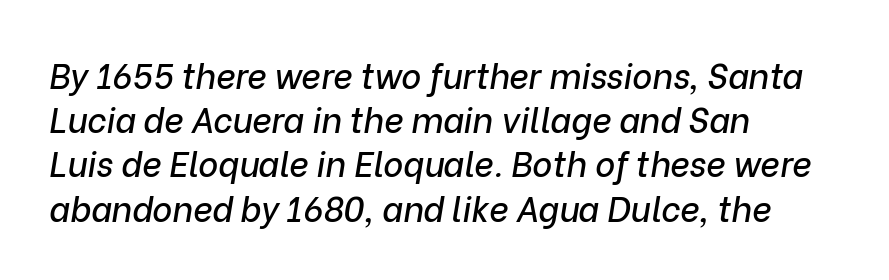
You can tell it's italic because the verticals aren't actually vertical. Has an underline been added? It has not. Casual observation: everything's shoved over to the left. A typesetter would call this leading conventional body-copy spacing. No extra tracking has been applied to these lines. The letters advance in unequal steps, a hallmark of proportional type.
